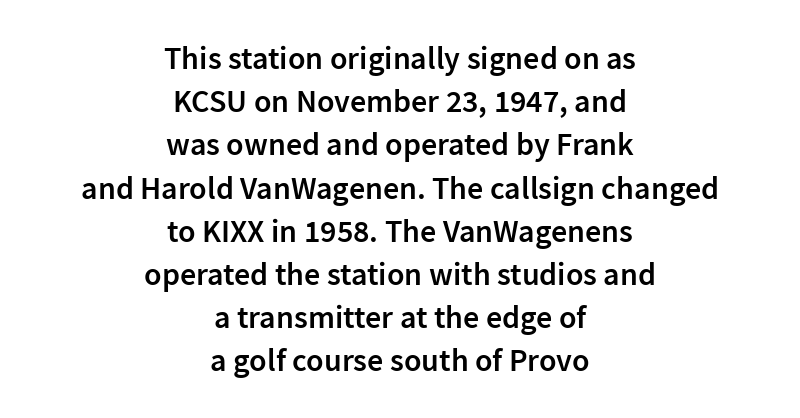
Q: Is the text bold? A: Semi-bold.
Q: Is the text italic (slanted)? A: No, it is upright.
Q: Is the typeface a serif or a sans-serif typeface? A: Sans-serif.
Q: Is the text underlined? A: No.
Q: How is the paragraph aligned? A: Centered.
Q: Is the spacing between letters normal or unusually wide? A: Normal.
Q: Is the spacing between lines tight, normal or loose? A: Normal.
Q: Width (condensed, normal, or wide)? A: Normal.
Q: Stroke contrast? A: Low.
Q: x-height? A: Medium.
Q: Monospaced? A: No.
